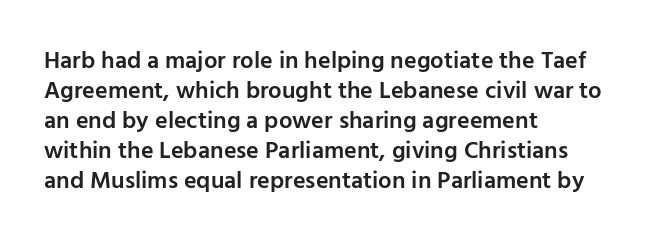
The image shows 24 px text type, upright; set left-aligned, normal line spacing (1.25x), normal letter spacing, not underlined.
